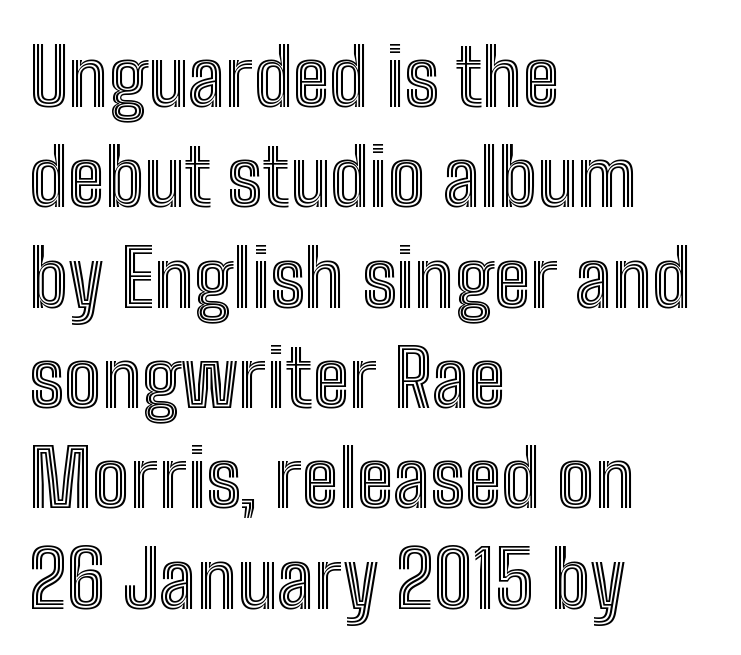
Q: Is the text italic (slanted)? A: No, it is upright.
Q: Is the text underlined? A: No.
Q: How is the paragraph aligned? A: Left-aligned.
Q: Is the spacing between letters normal or unusually wide? A: Normal.
Q: Is the spacing between lines tight, normal or loose? A: Normal.
Q: Width (condensed, normal, or wide)? A: Condensed.
Q: x-height? A: Medium.
Q: Monospaced? A: No.
